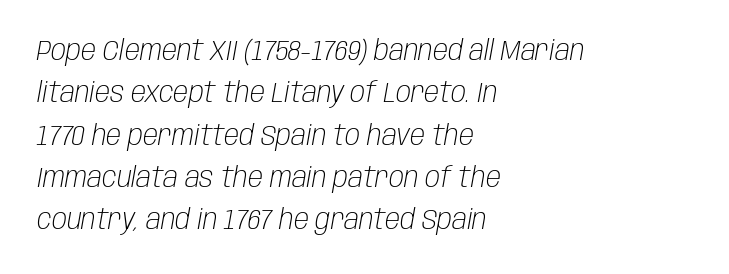
These lines are rendered in a variable-pitch font. Weight class: somewhere from thin through regular. Notice how descenders clear the ascenders below comfortably — that's standard leading. Notice how the stems are inclined rather than vertical — that's the hallmark of italics. Each word holds together tightly as a unit, with standard inter-letter gaps.
